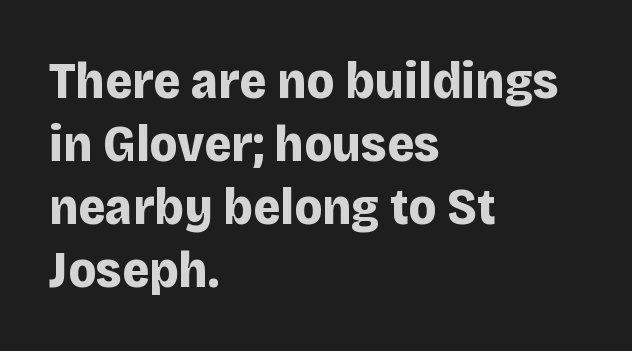
Regarding serifs, this sample does without them. Letter spacing: default. Check under the words: just untouched page. These lines are rendered in a variable-pitch font. Typographic density is high because the face is bold. Left-aligned paragraph, ragged on the right.
